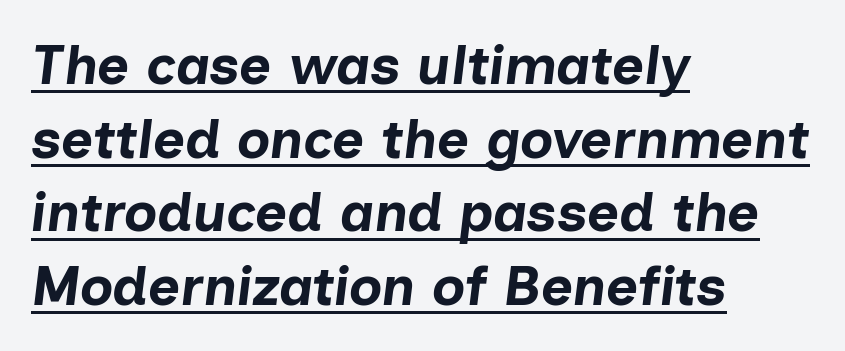
Q: Is the text bold? A: Yes.
Q: Is the text italic (slanted)? A: Yes, it leans right by about 7 degrees.
Q: Is the text underlined? A: Yes.
Q: How is the paragraph aligned? A: Left-aligned.
Q: Is the spacing between letters normal or unusually wide? A: Normal.
Q: Is the spacing between lines tight, normal or loose? A: Normal.
Q: Width (condensed, normal, or wide)? A: Normal.
Q: Stroke contrast? A: Low.
Q: x-height? A: Medium.
Q: Monospaced? A: No.
